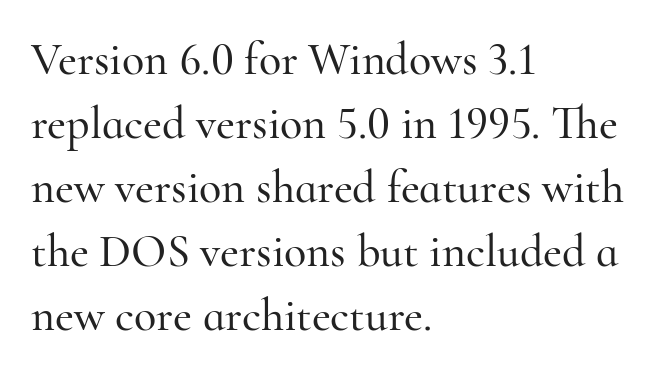
{"serif": "yes", "italic": "no", "width": "normal", "stroke_contrast": "high", "x_height": "small", "monospaced": "no", "underline": "no", "align": "left", "line_spacing": "normal", "line_spacing_ratio": 1.39, "letter_spacing": "normal", "letter_spacing_em": 0.0, "glyph_px": 46}
